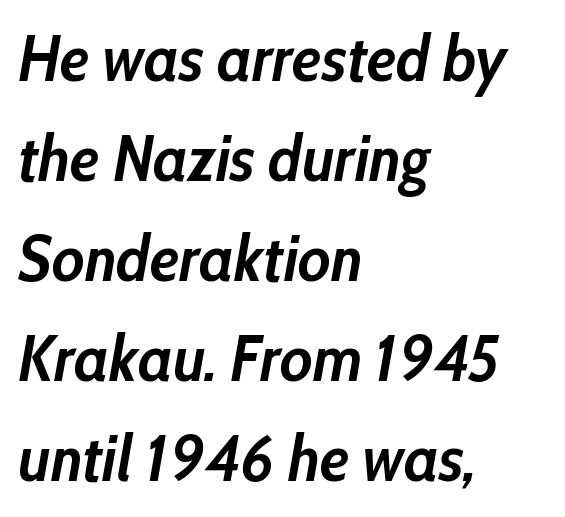
{"italic": "yes", "lean": "right", "slant_degrees": 10, "bold": "yes", "weight": "semibold", "width": "condensed", "stroke_contrast": "low", "x_height": "medium", "monospaced": "no", "underline": "no", "align": "left", "line_spacing": "normal", "line_spacing_ratio": 1.54, "letter_spacing": "normal", "letter_spacing_em": 0.0, "glyph_px": 65}
